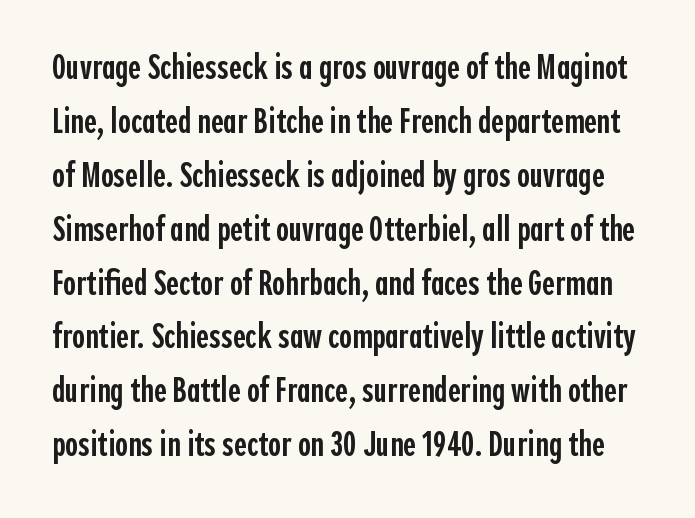
Q: Is the text bold? A: Semi-bold.
Q: Is the text italic (slanted)? A: No, it is upright.
Q: Is the typeface a serif or a sans-serif typeface? A: Sans-serif.
Q: Is the text underlined? A: No.
Q: Is the spacing between letters normal or unusually wide? A: Normal.
Q: Is the spacing between lines tight, normal or loose? A: Normal.
Q: Width (condensed, normal, or wide)? A: Condensed.
Q: x-height? A: Medium.
Q: Monospaced? A: No.
